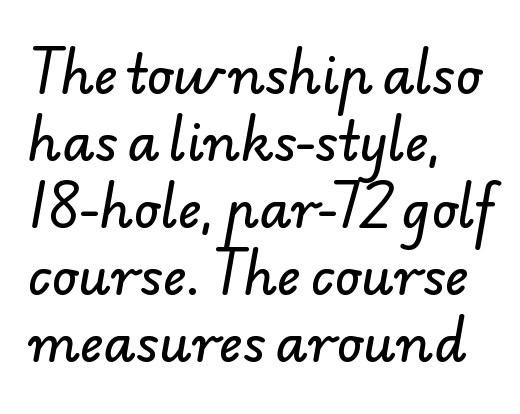
The text was rendered using a sans face with plain stroke endings. Looks like regular typesetting: each glyph gets only the width it needs. Leading: standard. What stands out about the letter spacing? Nothing — it is the standard amount. Check the space under the baseline: it is left empty.
